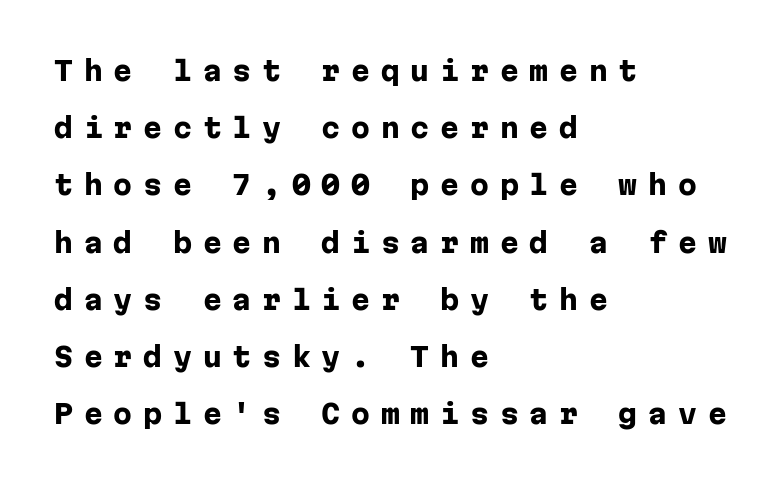
Q: Is the text bold? A: Yes.
Q: Is the text italic (slanted)? A: No, it is upright.
Q: Is the text underlined? A: No.
Q: How is the paragraph aligned? A: Left-aligned.
Q: Is the spacing between letters normal or unusually wide? A: Unusually wide.
Q: Is the spacing between lines tight, normal or loose? A: Loose.
